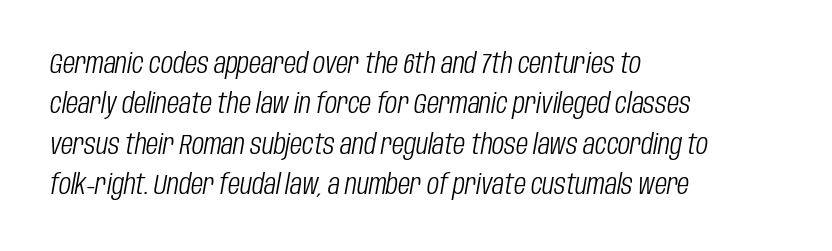
The image shows 28 px light, condensed type, italic (leaning right); set left-aligned, normal line spacing (1.44x), normal letter spacing, not underlined; low stroke contrast and a large x-height.
